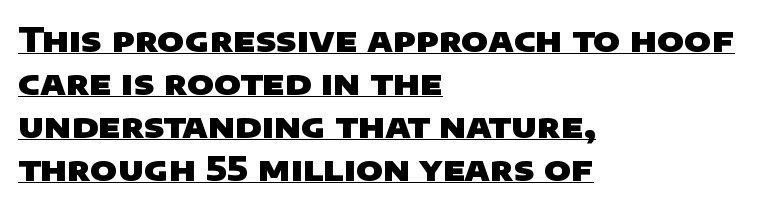
{"serif": "no", "bold": "yes", "weight": "heavy", "width": "wide", "stroke_contrast": "low", "x_height": "large", "monospaced": "no", "underline": "yes", "align": "left", "line_spacing": "normal", "line_spacing_ratio": 1.3, "letter_spacing": "normal", "letter_spacing_em": 0.0, "glyph_px": 33}
